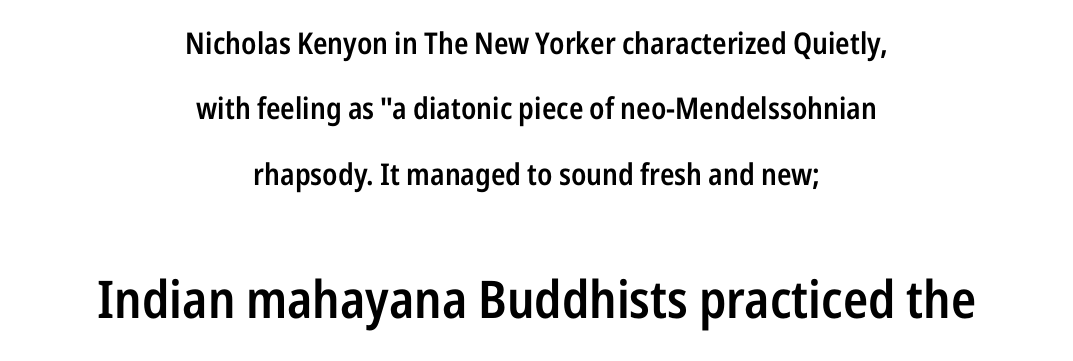
Q: Is the text bold? A: Semi-bold.
Q: Is the text italic (slanted)? A: No, it is upright.
Q: Is the typeface a serif or a sans-serif typeface? A: Sans-serif.
Q: Is the text underlined? A: No.
Q: How is the paragraph aligned? A: Centered.
Q: Is the spacing between letters normal or unusually wide? A: Normal.
Q: Is the spacing between lines tight, normal or loose? A: Loose.
Q: Which block of text is set in a larger size, the first (top) or the second (bottom)? A: The second (bottom) one.
Q: Width (condensed, normal, or wide)? A: Condensed.
Q: Stroke contrast? A: Low.
Q: x-height? A: Medium.
Q: Monospaced? A: No.
